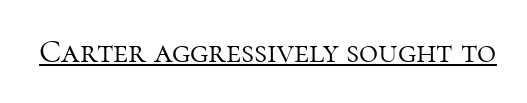
{"serif": "yes", "italic": "no", "bold": "no", "weight": "light", "width": "normal", "stroke_contrast": "high", "x_height": "medium", "monospaced": "no", "underline": "yes", "letter_spacing": "normal", "letter_spacing_em": 0.0, "glyph_px": 33}
